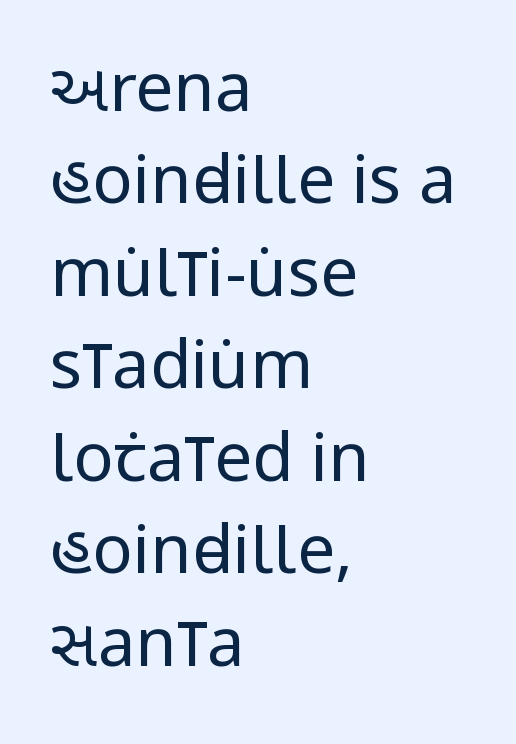
Q: Is the text bold? A: No.
Q: Is the text italic (slanted)? A: No, it is upright.
Q: Is the typeface a serif or a sans-serif typeface? A: Sans-serif.
Q: Is the text underlined? A: No.
Q: How is the paragraph aligned? A: Left-aligned.
Q: Is the spacing between letters normal or unusually wide? A: Normal.
Q: Is the spacing between lines tight, normal or loose? A: Normal.
Q: Width (condensed, normal, or wide)? A: Condensed.
Q: Stroke contrast? A: Low.
Q: x-height? A: Large.
Q: Monospaced? A: No.
